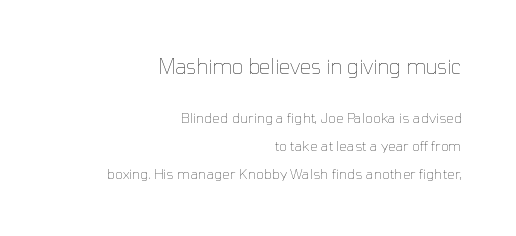
The zone under the glyphs is completely vacant. Widely set lines give the paragraph a tall, airy silhouette. The font's upright variant was chosen for this text. Is the lower block the larger one? No — the upper block carries the bigger type. Casual observation: everything's shoved over to the right.
